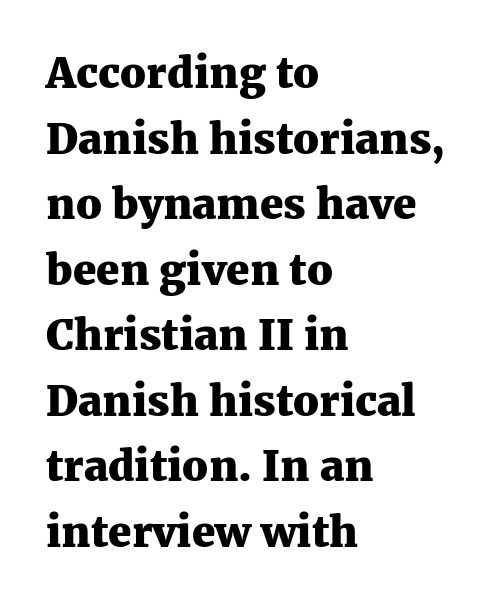
{"serif": "yes", "italic": "no", "bold": "yes", "weight": "heavy", "width": "normal", "stroke_contrast": "medium", "x_height": "medium", "monospaced": "no", "underline": "no", "align": "left", "line_spacing": "normal", "line_spacing_ratio": 1.56, "letter_spacing": "normal", "letter_spacing_em": 0.0, "glyph_px": 42}
